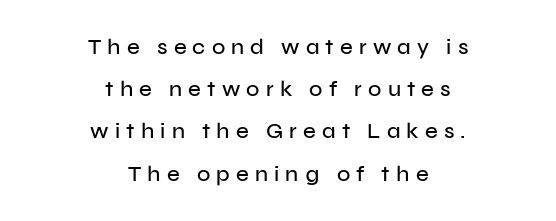
Q: Is the text italic (slanted)? A: No, it is upright.
Q: Is the text underlined? A: No.
Q: How is the paragraph aligned? A: Centered.
Q: Is the spacing between letters normal or unusually wide? A: Unusually wide.
Q: Is the spacing between lines tight, normal or loose? A: Loose.
